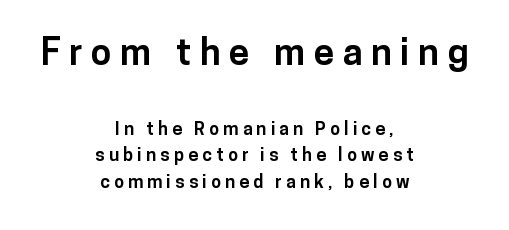
{"serif": "no", "italic": "no", "bold": "yes", "weight": "bold", "width": "normal", "stroke_contrast": "low", "x_height": "medium", "monospaced": "no", "underline": "no", "align": "center", "line_spacing": "normal", "line_spacing_ratio": 1.47, "letter_spacing": "wide", "letter_spacing_em": 0.23, "larger_block": "first", "size_ratio": 2.06, "glyph_px": 37}
